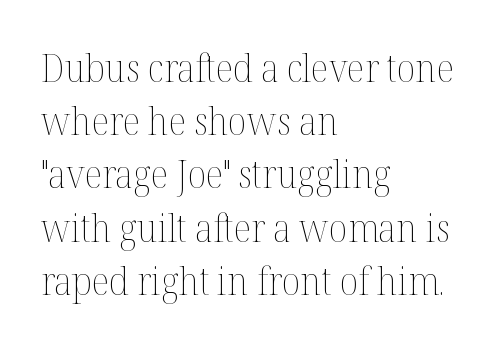
{"italic": "no", "bold": "no", "weight": "thin", "width": "normal", "stroke_contrast": "medium", "x_height": "medium", "monospaced": "no", "underline": "no", "align": "left", "line_spacing": "normal", "line_spacing_ratio": 1.4, "letter_spacing": "normal", "letter_spacing_em": 0.0, "glyph_px": 38}
